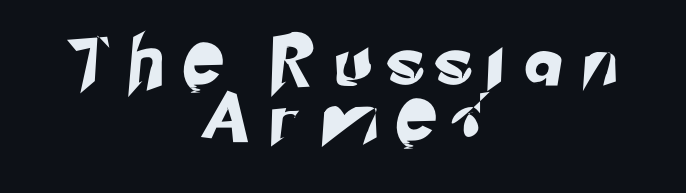
{"serif": "no", "width": "normal", "stroke_contrast": "low", "x_height": "small", "monospaced": "no", "underline": "no", "align": "center", "line_spacing": "tight", "line_spacing_ratio": 1.12, "letter_spacing": "wide", "letter_spacing_em": 0.49, "glyph_px": 50}
